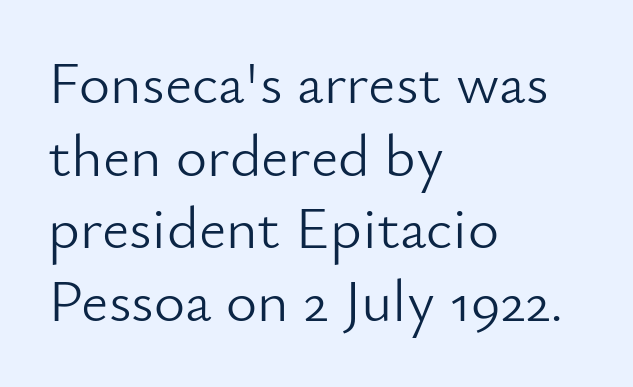
The image shows 60 px light sans-serif type, upright; set left-aligned, line spacing 1.21x, normal letter spacing, not underlined; low stroke contrast and a small x-height.
